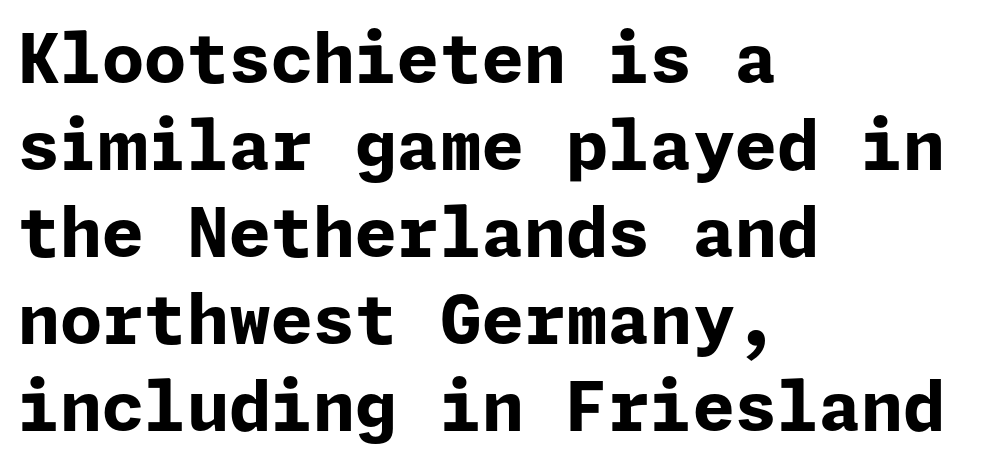
The image shows 68 px bold sans-serif type, upright; set left-aligned, normal line spacing (1.28x), normal letter spacing, not underlined; low stroke contrast and a medium x-height.
